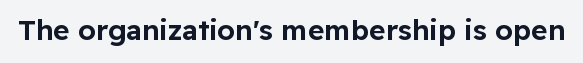
Q: Is the text italic (slanted)? A: No, it is upright.
Q: Is the typeface a serif or a sans-serif typeface? A: Sans-serif.
Q: Is the text underlined? A: No.
Q: Is the spacing between letters normal or unusually wide? A: Normal.
Q: Width (condensed, normal, or wide)? A: Normal.
Q: Stroke contrast? A: Low.
Q: x-height? A: Medium.
Q: Monospaced? A: No.
